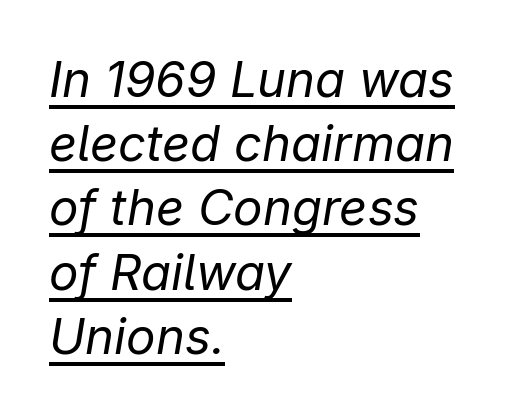
Q: Is the text bold? A: No.
Q: Is the text italic (slanted)? A: Yes, it leans right by about 9 degrees.
Q: Is the text underlined? A: Yes.
Q: How is the paragraph aligned? A: Left-aligned.
Q: Is the spacing between letters normal or unusually wide? A: Normal.
Q: Is the spacing between lines tight, normal or loose? A: Normal.
Q: Width (condensed, normal, or wide)? A: Normal.
Q: Stroke contrast? A: Low.
Q: x-height? A: Medium.
Q: Monospaced? A: No.
